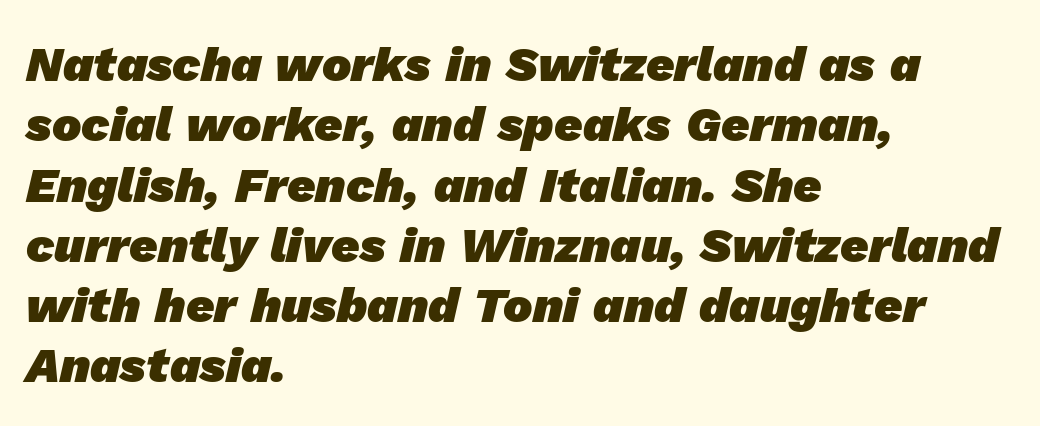
The image shows 49 px heavy sans-serif type; set left-aligned, line spacing 1.23x, normal letter spacing, not underlined; low stroke contrast and a medium x-height.
